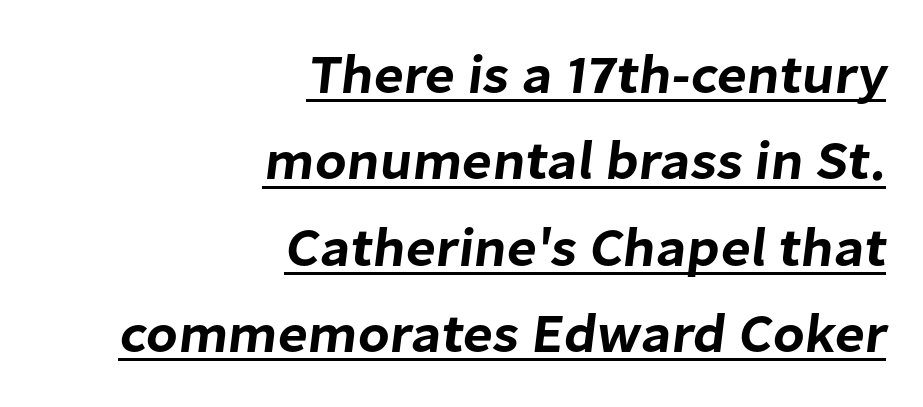
The image shows 55 px sans-serif type; set right-aligned, normal line spacing (1.57x), normal letter spacing, underlined; low stroke contrast and a medium x-height.
